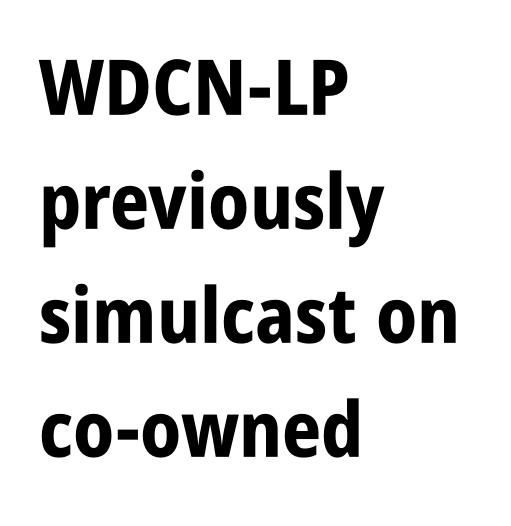
Q: Is the text bold? A: Yes.
Q: Is the text italic (slanted)? A: No, it is upright.
Q: Is the typeface a serif or a sans-serif typeface? A: Sans-serif.
Q: Is the text underlined? A: No.
Q: How is the paragraph aligned? A: Left-aligned.
Q: Is the spacing between letters normal or unusually wide? A: Normal.
Q: Is the spacing between lines tight, normal or loose? A: Normal.
Q: Width (condensed, normal, or wide)? A: Condensed.
Q: Stroke contrast? A: Low.
Q: x-height? A: Large.
Q: Monospaced? A: No.
